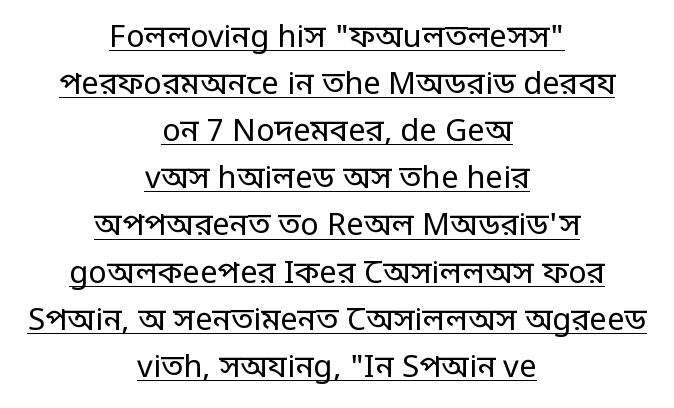
Short and long lines alike share a common midpoint. What decoration does the sample have? An underline. No feet cap the strokes, marking this as sans-serif type. Ink coverage per letter is moderate at most. Proportional: the letters do not fall into vertical columns.
